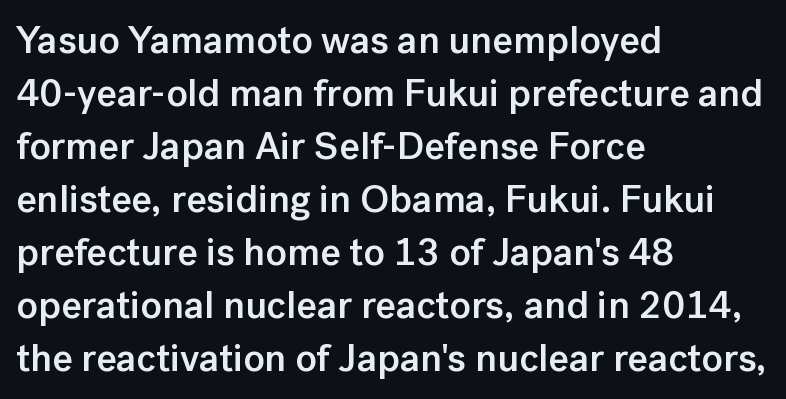
Horizontal bands of white between lines are of average thickness. The passage shown is not underscored anywhere. Typographic density is moderately raised because the face is semibold. Layout note: lines flush left. The line texture is even and compact thanks to regular tracking.
